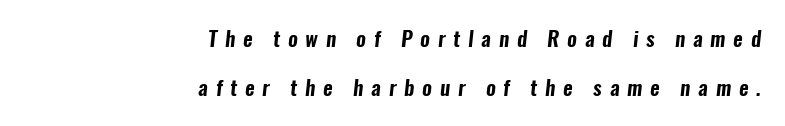
The image shows 21 px text type; set right-aligned, loose line spacing (2.31x), unusually wide letter spacing (+0.37 em), not underlined.
